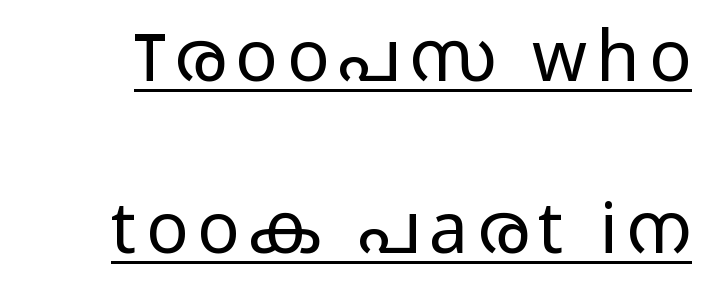
{"serif": "no", "italic": "no", "bold": "no", "weight": "light", "width": "wide", "stroke_contrast": "low", "x_height": "medium", "monospaced": "no", "underline": "yes", "line_spacing": "loose", "line_spacing_ratio": 2.46, "glyph_px": 70}
